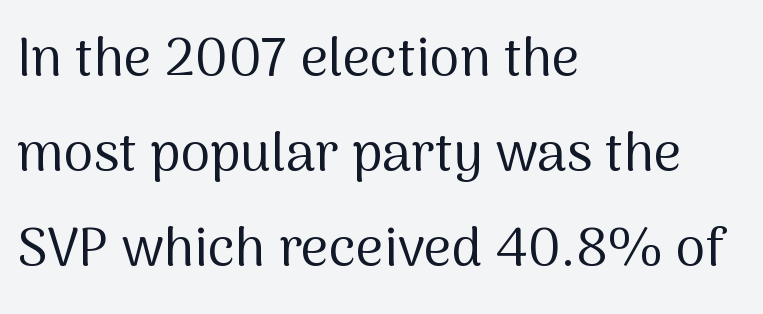
Q: Is the text bold? A: No.
Q: Is the text italic (slanted)? A: No, it is upright.
Q: Is the typeface a serif or a sans-serif typeface? A: Sans-serif.
Q: Is the text underlined? A: No.
Q: How is the paragraph aligned? A: Left-aligned.
Q: Is the spacing between letters normal or unusually wide? A: Normal.
Q: Width (condensed, normal, or wide)? A: Normal.
Q: Stroke contrast? A: Medium.
Q: x-height? A: Medium.
Q: Monospaced? A: No.
